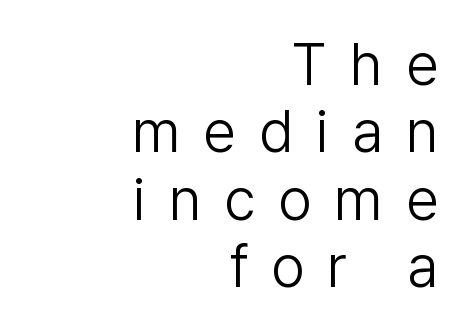
The image shows 59 px light sans-serif type, upright; set right-aligned, tight line spacing (1.14x), unusually wide letter spacing (+0.39 em), not underlined; low stroke contrast and a medium x-height.
